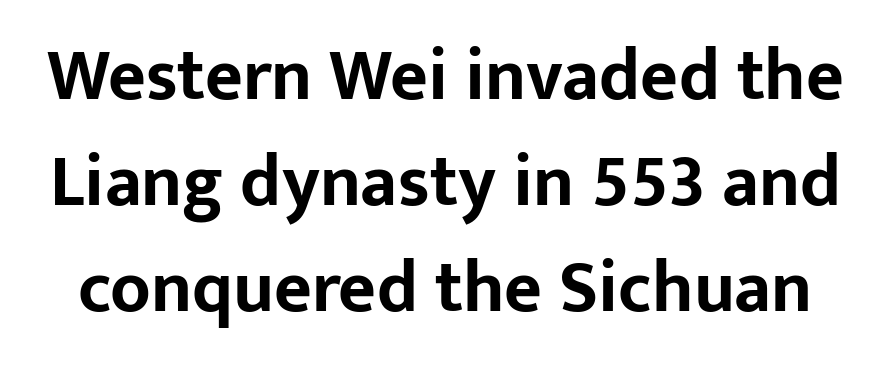
Q: Is the text bold? A: Yes.
Q: Is the text italic (slanted)? A: No, it is upright.
Q: Is the typeface a serif or a sans-serif typeface? A: Sans-serif.
Q: Is the text underlined? A: No.
Q: Is the spacing between letters normal or unusually wide? A: Normal.
Q: Is the spacing between lines tight, normal or loose? A: Normal.
Q: Width (condensed, normal, or wide)? A: Normal.
Q: Stroke contrast? A: Low.
Q: x-height? A: Medium.
Q: Monospaced? A: No.
